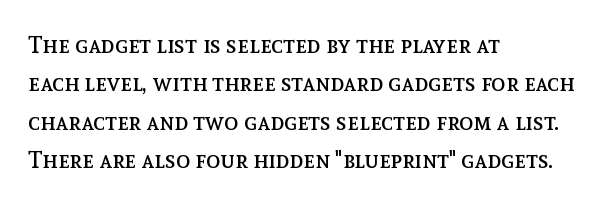
Plain, unruled lines of type. No heavy texture on the line: the type isn't bold. Look at the tracking — it's just the regular setting, nothing added. The axis of the letterforms is exactly vertical. The rows are spaced the way most documents space them.
